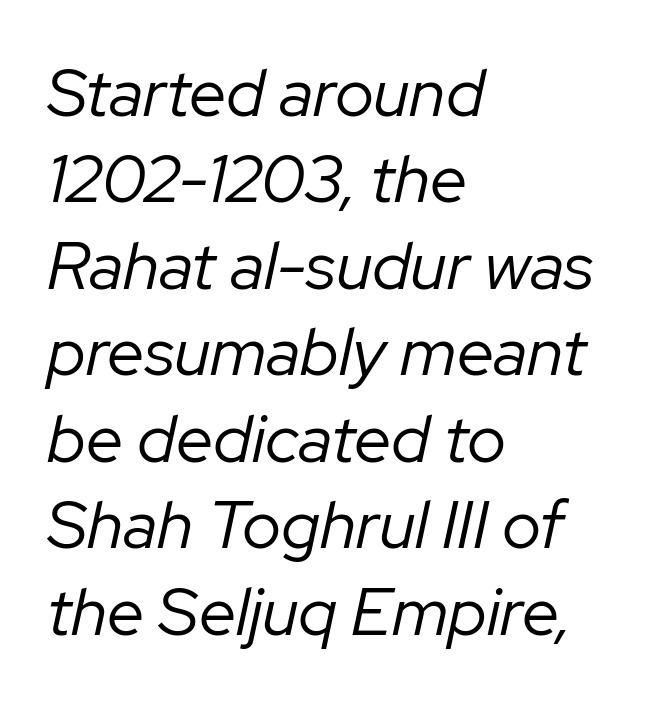
The image shows 67 px regular-weight type, italic (leaning right); set left-aligned, normal line spacing (1.29x), normal letter spacing, not underlined; low stroke contrast and a medium x-height.
